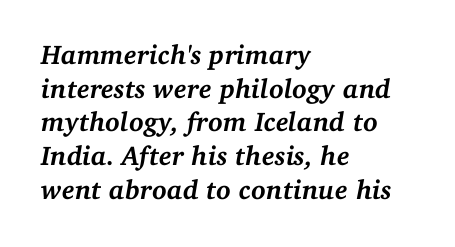
{"italic": "yes", "lean": "right", "slant_degrees": 11, "bold": "yes", "underline": "no", "align": "left", "line_spacing": "normal", "line_spacing_ratio": 1.25, "letter_spacing": "normal", "letter_spacing_em": 0.0, "glyph_px": 27}
